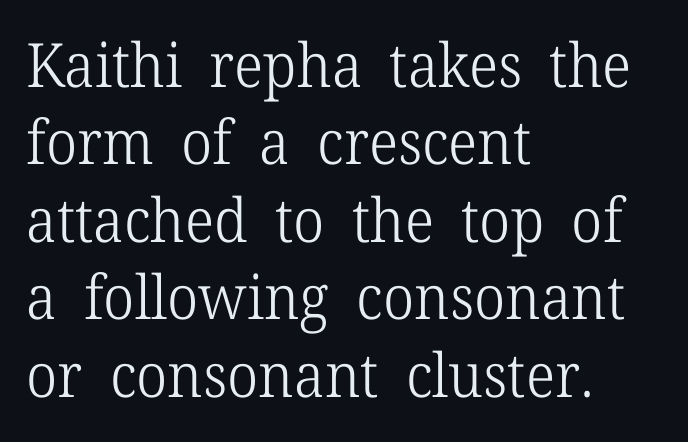
The image shows 61 px light serif type, upright; set left-aligned, normal line spacing (1.27x), normal letter spacing, not underlined; low stroke contrast and a medium x-height.
